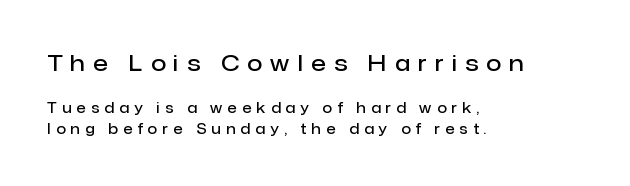
If you squint, the top block still reads clearly — it's the larger of the two. Caption: expanded tracking, letters set apart. Students, observe: this is what conventionally led text looks like. Horizontally, the lines are justified to the leading edge only. These lines carry some extra weight — a demibold, not a full bold. These lines were composed using upright roman letters.
